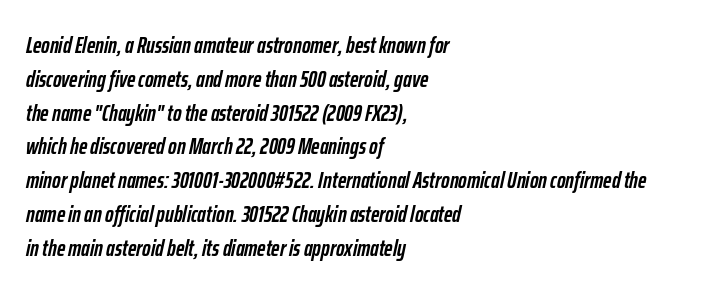
Every letter is thick-stroked: bold, no question. Rule under the text: the space is simply empty. Line spacing here is normal. The paragraph has a hard left edge and a soft right edge.
